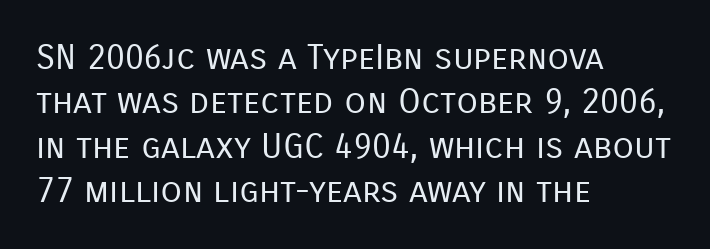
Here the designer chose a conventional face with non-uniform glyph widths. Letters rest on an invisible, unmarked baseline. Words appear dense and cohesive because spacing is normal. The glyphs in this specimen are sans serif.
